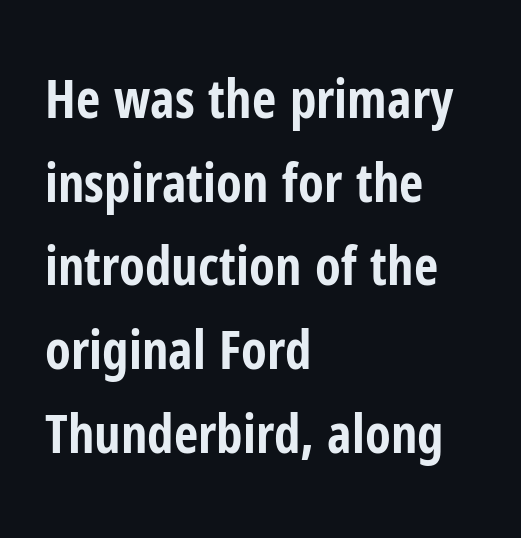
Q: Is the text bold? A: Yes.
Q: Is the text italic (slanted)? A: No, it is upright.
Q: Is the typeface a serif or a sans-serif typeface? A: Sans-serif.
Q: Is the text underlined? A: No.
Q: How is the paragraph aligned? A: Left-aligned.
Q: Is the spacing between letters normal or unusually wide? A: Normal.
Q: Is the spacing between lines tight, normal or loose? A: Normal.
Q: Width (condensed, normal, or wide)? A: Condensed.
Q: Stroke contrast? A: Low.
Q: x-height? A: Medium.
Q: Monospaced? A: No.
